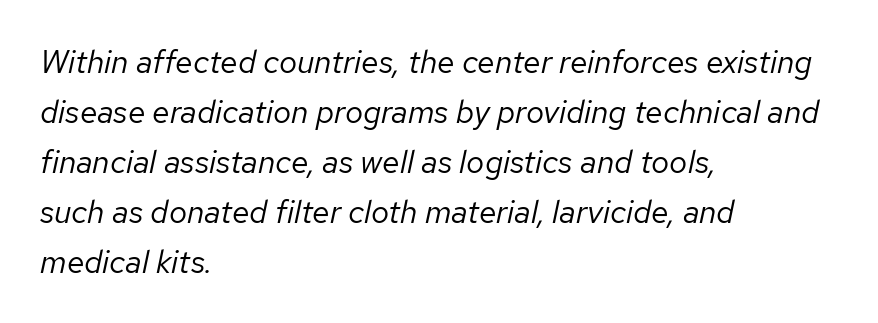
The whole block is typeset with a tilt. Leading: standard. The letters sit at their default tracking, neither squeezed nor spread. The foot of each line stays bare and open. A classic flush-left, rag-right setting is used for this passage.
